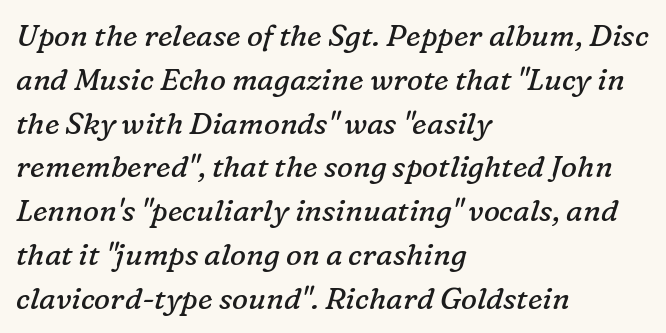
Think of a printed novel: that variable character pitch is what you see here. The rendering uses a moderate line-height, typical for paragraphs. This is serif lettering, the kind often seen in printed books. This is not heavy type; no bold has been used. One-word summary of the alignment: left. The words here are not underlined.
